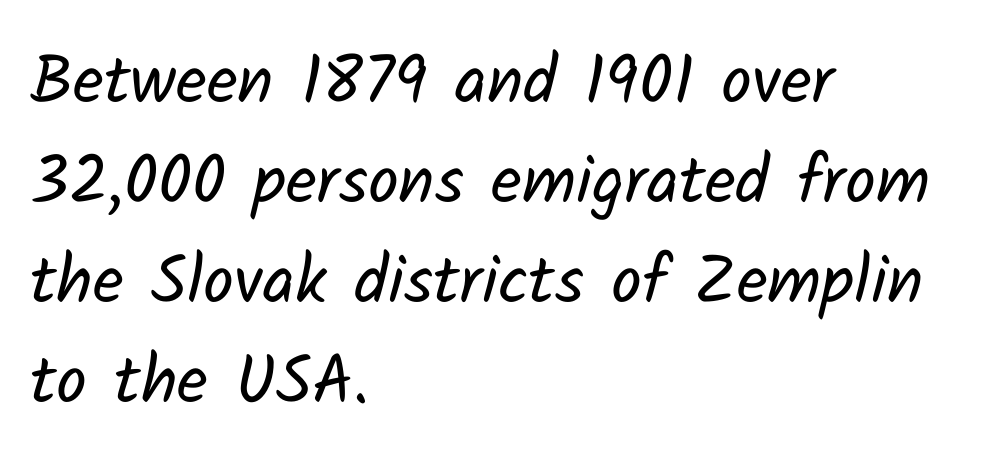
{"serif": "no", "bold": "no", "weight": "regular", "width": "normal", "stroke_contrast": "low", "x_height": "medium", "monospaced": "no", "underline": "no", "align": "left", "line_spacing": "normal", "line_spacing_ratio": 1.47, "letter_spacing": "normal", "letter_spacing_em": 0.0, "glyph_px": 68}
